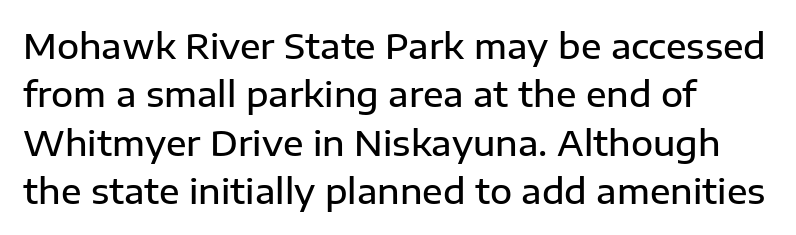
{"serif": "no", "italic": "no", "bold": "semi", "weight": "semibold", "width": "normal", "stroke_contrast": "low", "x_height": "medium", "monospaced": "no", "underline": "no", "align": "left", "line_spacing": "normal", "line_spacing_ratio": 1.42, "letter_spacing": "normal", "letter_spacing_em": 0.0, "glyph_px": 34}
